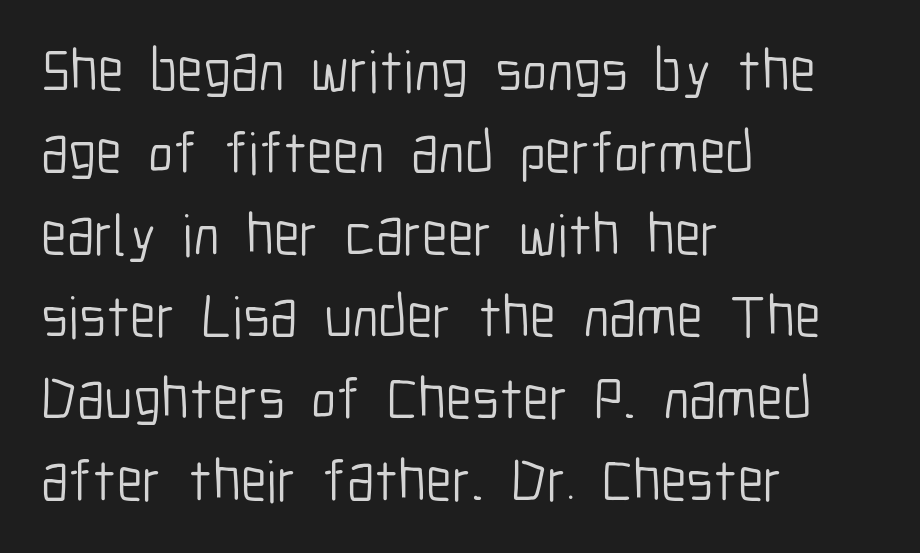
The image shows 59 px light, condensed sans-serif type, upright; set left-aligned, normal line spacing (1.39x), normal letter spacing, not underlined; low stroke contrast and a medium x-height.
